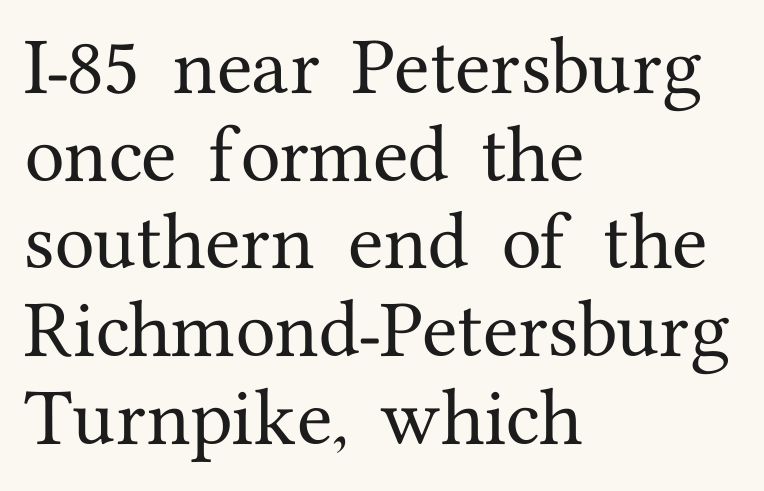
Q: Is the text italic (slanted)? A: No, it is upright.
Q: Is the typeface a serif or a sans-serif typeface? A: Serif.
Q: Is the text underlined? A: No.
Q: How is the paragraph aligned? A: Left-aligned.
Q: Is the spacing between letters normal or unusually wide? A: Normal.
Q: Is the spacing between lines tight, normal or loose? A: Normal.
Q: Width (condensed, normal, or wide)? A: Normal.
Q: Stroke contrast? A: Medium.
Q: x-height? A: Medium.
Q: Monospaced? A: No.
